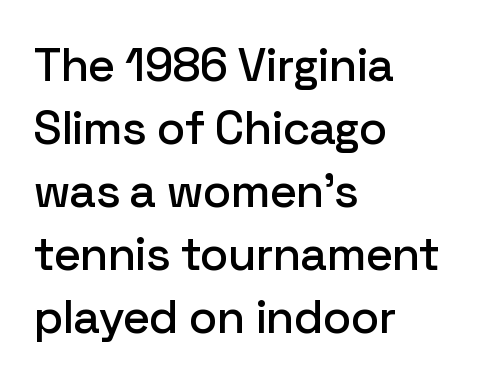
{"serif": "no", "italic": "no", "width": "normal", "stroke_contrast": "low", "x_height": "medium", "monospaced": "no", "underline": "no", "align": "left", "line_spacing": "normal", "line_spacing_ratio": 1.34, "letter_spacing": "normal", "letter_spacing_em": 0.0, "glyph_px": 47}
